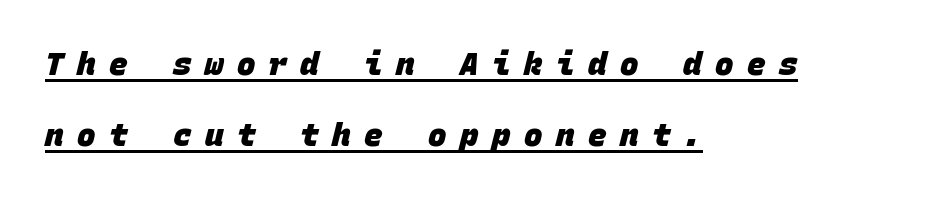
{"serif": "no", "bold": "yes", "weight": "heavy", "width": "normal", "stroke_contrast": "low", "x_height": "large", "monospaced": "yes", "underline": "yes", "align": "left", "line_spacing": "loose", "line_spacing_ratio": 2.29, "letter_spacing": "wide", "letter_spacing_em": 0.43, "glyph_px": 31}
